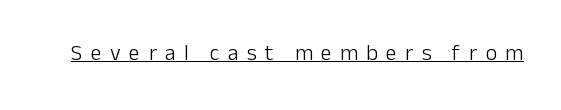
Q: Is the text bold? A: No.
Q: Is the text italic (slanted)? A: No, it is upright.
Q: Is the text underlined? A: Yes.
Q: Is the spacing between letters normal or unusually wide? A: Unusually wide.
